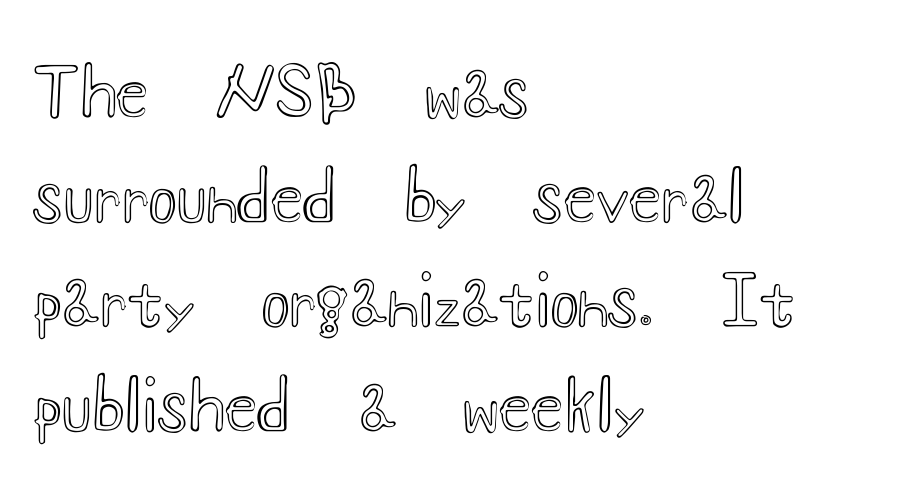
Q: Is the text italic (slanted)? A: No, it is upright.
Q: Is the text underlined? A: No.
Q: How is the paragraph aligned? A: Left-aligned.
Q: Is the spacing between letters normal or unusually wide? A: Normal.
Q: Is the spacing between lines tight, normal or loose? A: Normal.
Q: Width (condensed, normal, or wide)? A: Wide.
Q: x-height? A: Small.
Q: Monospaced? A: No.
